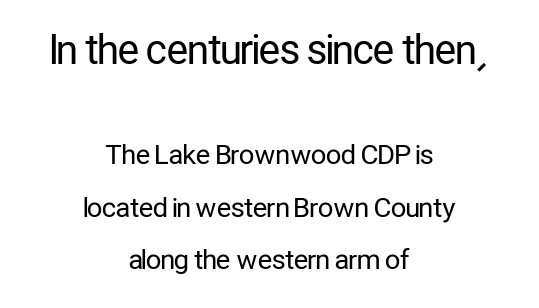
Proportional: the letters do not fall into vertical columns. The cut favours lightness, reaching ordinary text weight at its darkest. Alignment: centered. In this sample the first text group is rendered at the bigger scale.
